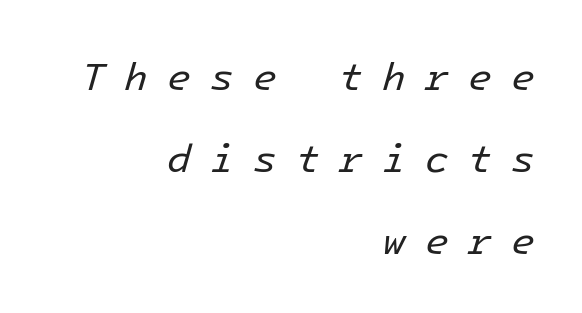
Q: Is the text bold? A: No.
Q: Is the text italic (slanted)? A: Yes, it leans right by about 16 degrees.
Q: Is the text underlined? A: No.
Q: How is the paragraph aligned? A: Right-aligned.
Q: Is the spacing between letters normal or unusually wide? A: Unusually wide.
Q: Is the spacing between lines tight, normal or loose? A: Loose.
Q: Width (condensed, normal, or wide)? A: Normal.
Q: Stroke contrast? A: Low.
Q: x-height? A: Medium.
